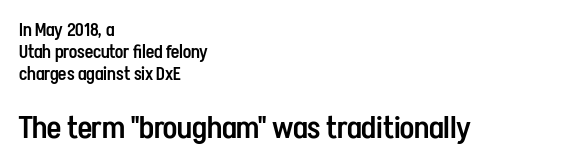
Q: Is the text bold? A: Semi-bold.
Q: Is the text italic (slanted)? A: No, it is upright.
Q: Is the typeface a serif or a sans-serif typeface? A: Sans-serif.
Q: Is the text underlined? A: No.
Q: How is the paragraph aligned? A: Left-aligned.
Q: Is the spacing between letters normal or unusually wide? A: Normal.
Q: Which block of text is set in a larger size, the first (top) or the second (bottom)? A: The second (bottom) one.
Q: Width (condensed, normal, or wide)? A: Condensed.
Q: Stroke contrast? A: Low.
Q: x-height? A: Medium.
Q: Monospaced? A: No.
